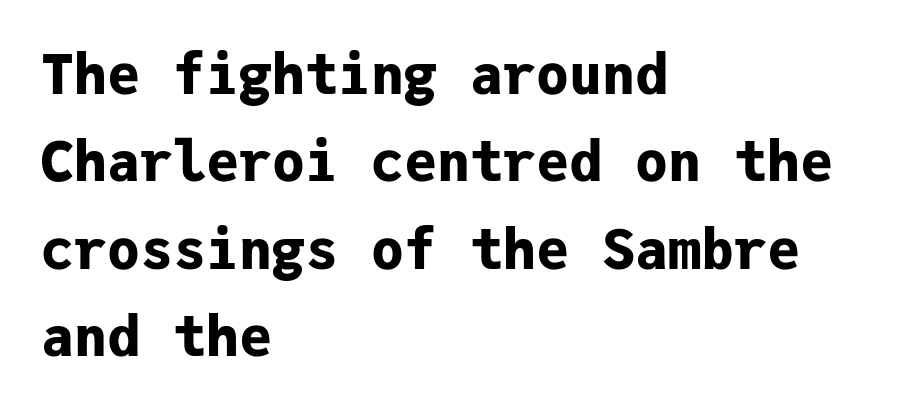
Q: Is the text bold? A: Yes.
Q: Is the text italic (slanted)? A: No, it is upright.
Q: Is the typeface a serif or a sans-serif typeface? A: Sans-serif.
Q: Is the text underlined? A: No.
Q: How is the paragraph aligned? A: Left-aligned.
Q: Is the spacing between letters normal or unusually wide? A: Normal.
Q: Is the spacing between lines tight, normal or loose? A: Normal.
Q: Width (condensed, normal, or wide)? A: Normal.
Q: Stroke contrast? A: Low.
Q: x-height? A: Medium.
Q: Monospaced? A: Yes.
